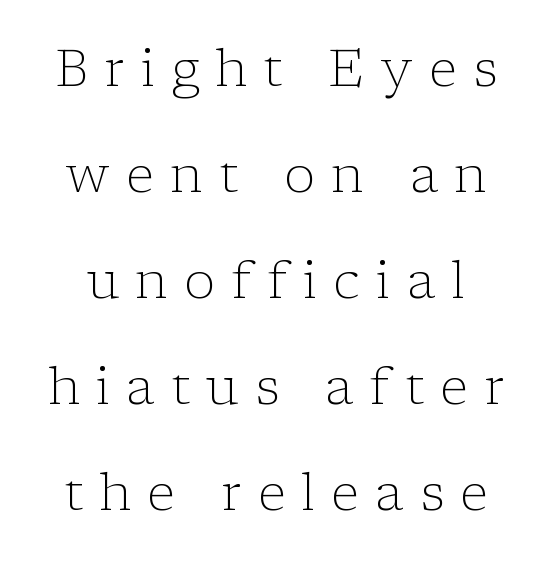
Q: Is the text bold? A: No.
Q: Is the text italic (slanted)? A: No, it is upright.
Q: Is the typeface a serif or a sans-serif typeface? A: Serif.
Q: Is the text underlined? A: No.
Q: Is the spacing between letters normal or unusually wide? A: Unusually wide.
Q: Is the spacing between lines tight, normal or loose? A: Loose.
Q: Width (condensed, normal, or wide)? A: Normal.
Q: Stroke contrast? A: Low.
Q: x-height? A: Medium.
Q: Monospaced? A: No.
